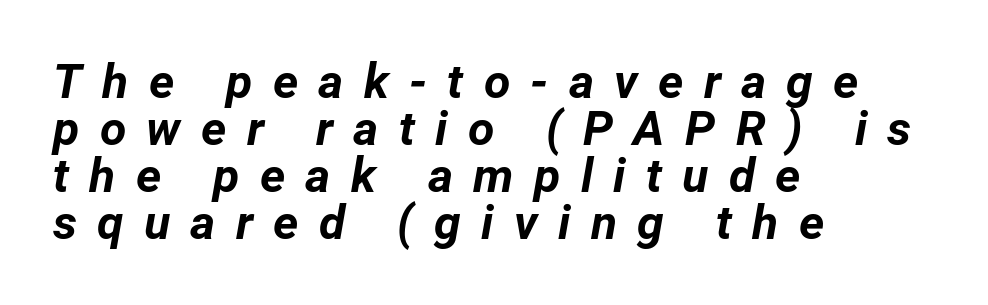
Stroke thickness is high; the sample reads as a true bold. Students, note that the glyphs here are deliberately spaced far apart. Honestly, the rows look squashed on top of each other. Tall strokes in this sample are angled rather than plumb. A clean baseline with only descenders dipping below it.
